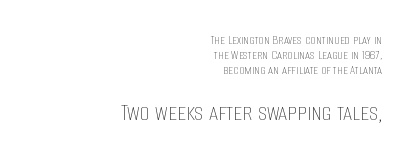
Q: Is the text bold? A: No.
Q: Is the text italic (slanted)? A: No, it is upright.
Q: Is the text underlined? A: No.
Q: How is the paragraph aligned? A: Right-aligned.
Q: Is the spacing between letters normal or unusually wide? A: Normal.
Q: Is the spacing between lines tight, normal or loose? A: Tight.
Q: Which block of text is set in a larger size, the first (top) or the second (bottom)? A: The second (bottom) one.
